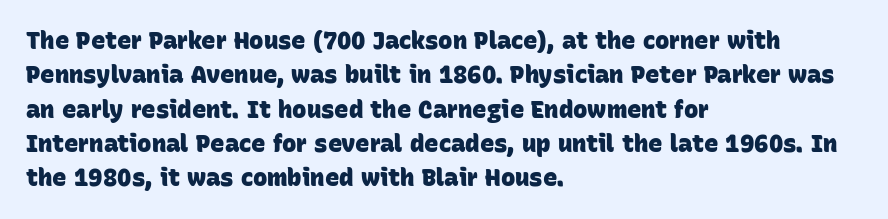
Caption: bold face, heavy strokes. Notice how descenders clear the ascenders below comfortably — that's standard leading. The specimen omits any rule beneath the text block's lines. Words appear dense and cohesive because spacing is normal. Visually the block forms a straight wall on the left and a jagged coastline on the right.
